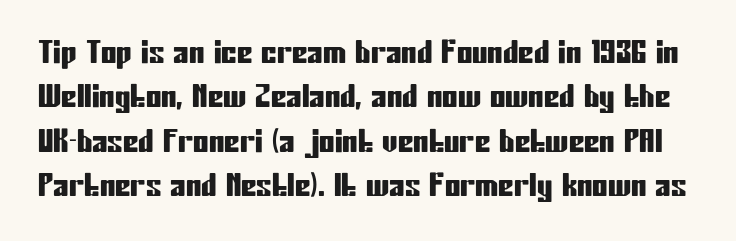
Q: Is the text italic (slanted)? A: No, it is upright.
Q: Is the typeface a serif or a sans-serif typeface? A: Sans-serif.
Q: Is the text underlined? A: No.
Q: Is the spacing between letters normal or unusually wide? A: Normal.
Q: Is the spacing between lines tight, normal or loose? A: Normal.
Q: Width (condensed, normal, or wide)? A: Condensed.
Q: Stroke contrast? A: Low.
Q: x-height? A: Medium.
Q: Monospaced? A: No.
